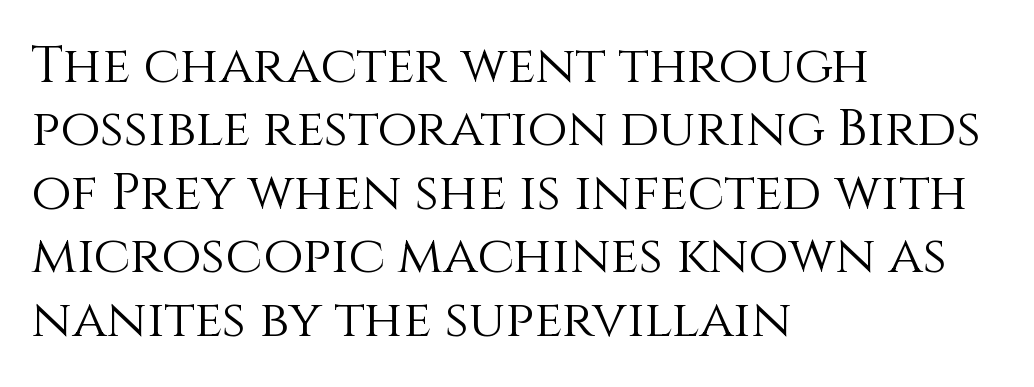
The image shows 52 px light type, upright; set left-aligned, line spacing 1.22x, normal letter spacing, not underlined; medium stroke contrast and a large x-height.
